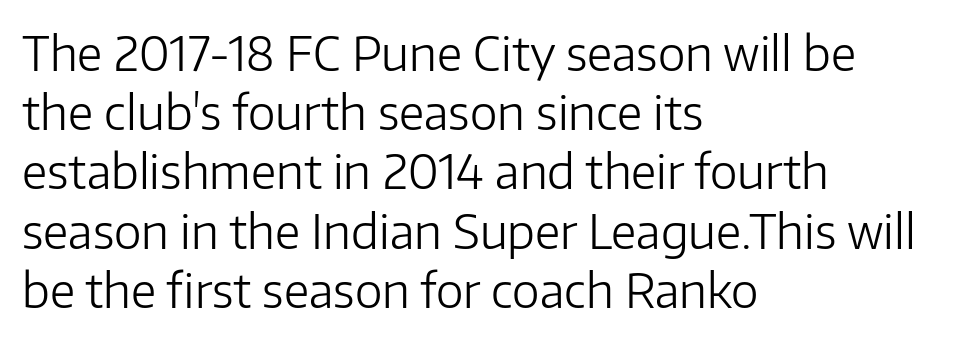
Q: Is the text bold? A: No.
Q: Is the text italic (slanted)? A: No, it is upright.
Q: Is the typeface a serif or a sans-serif typeface? A: Sans-serif.
Q: Is the text underlined? A: No.
Q: How is the paragraph aligned? A: Left-aligned.
Q: Is the spacing between letters normal or unusually wide? A: Normal.
Q: Is the spacing between lines tight, normal or loose? A: Normal.
Q: Width (condensed, normal, or wide)? A: Normal.
Q: Stroke contrast? A: Low.
Q: x-height? A: Medium.
Q: Monospaced? A: No.
